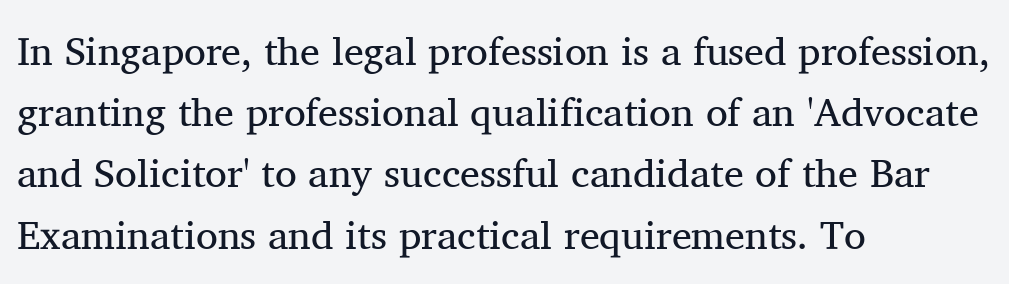
The image shows 40 px regular-weight serif type, upright; set left-aligned, normal line spacing (1.53x), normal letter spacing, not underlined; medium stroke contrast and a medium x-height.
